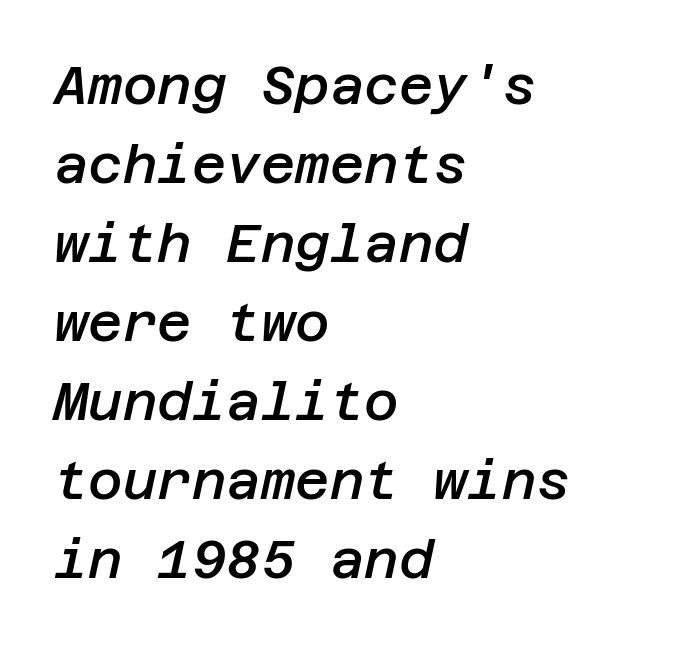
{"italic": "yes", "lean": "right", "slant_degrees": 12, "bold": "semi", "weight": "semibold", "width": "normal", "stroke_contrast": "low", "x_height": "large", "underline": "no", "align": "left", "line_spacing": "normal", "line_spacing_ratio": 1.49, "letter_spacing": "normal", "letter_spacing_em": 0.0, "glyph_px": 53}
